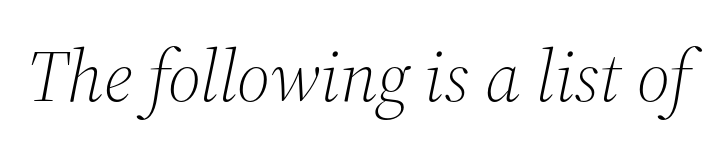
The image shows 73 px light serif type, italic (leaning right); set normal letter spacing, not underlined; medium stroke contrast and a medium x-height.
